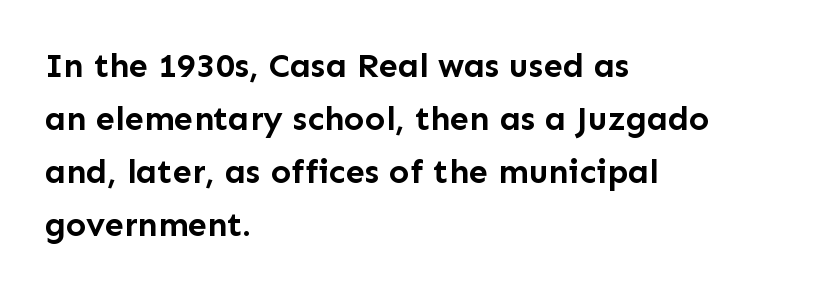
{"serif": "no", "italic": "no", "bold": "yes", "weight": "semibold", "width": "normal", "stroke_contrast": "low", "x_height": "medium", "monospaced": "no", "underline": "no", "align": "left", "line_spacing": "normal", "line_spacing_ratio": 1.56, "letter_spacing": "normal", "letter_spacing_em": 0.0, "glyph_px": 34}
